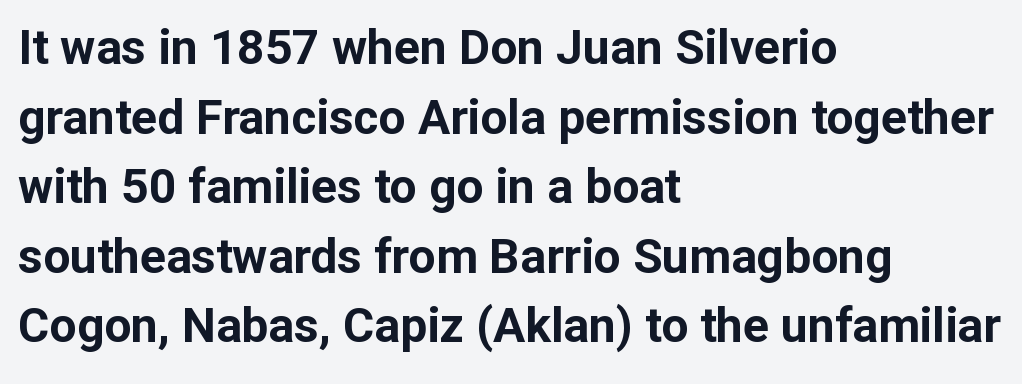
The image shows 48 px bold sans-serif type, upright; set left-aligned, normal line spacing (1.45x), normal letter spacing, not underlined; low stroke contrast and a medium x-height.
